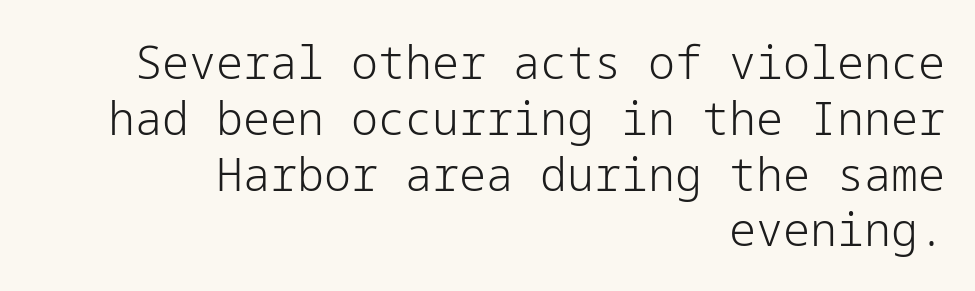
Each line ends at the same right margin while the left side varies. Words appear dense and cohesive because spacing is normal. The strokes are not fattened; the text isn't bold. Tall strokes in this sample are plumb rather than angled. Underline: absent. The type family on display is of the sans-serif kind.
